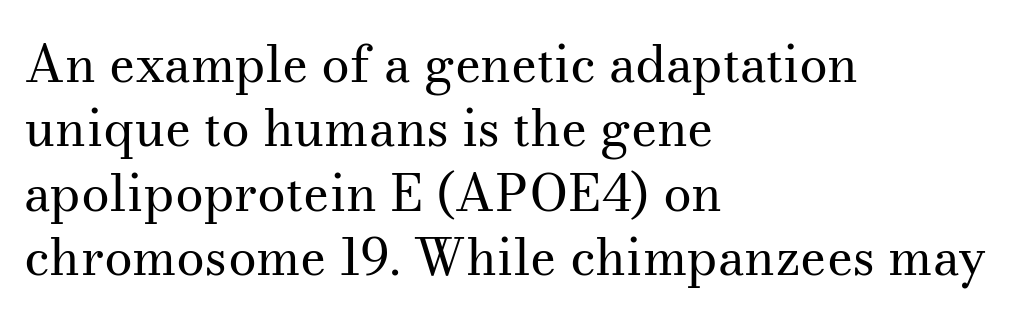
No extra tracking has been applied to these lines. Teacher's note: observe the even left margin — that is flush-left alignment. Quick note: underline off. The passage shown is typed in a proportional face where columns would drift. Ordinary non-slanted type is in use.
